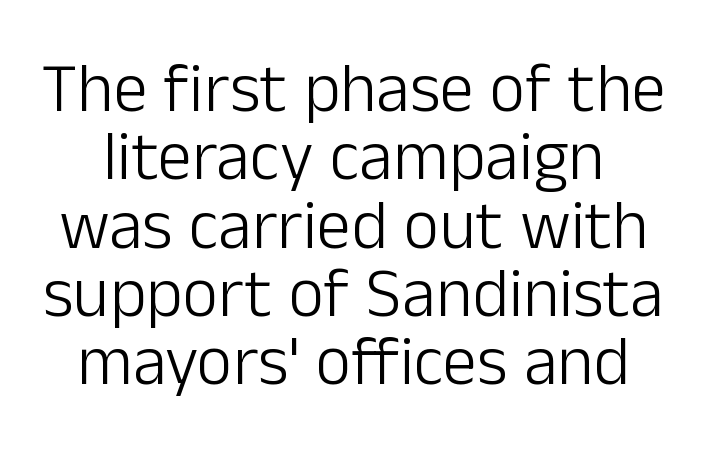
Q: Is the text bold? A: No.
Q: Is the text italic (slanted)? A: No, it is upright.
Q: Is the typeface a serif or a sans-serif typeface? A: Sans-serif.
Q: Is the text underlined? A: No.
Q: Is the spacing between letters normal or unusually wide? A: Normal.
Q: Is the spacing between lines tight, normal or loose? A: Tight.
Q: Width (condensed, normal, or wide)? A: Normal.
Q: Stroke contrast? A: Low.
Q: x-height? A: Medium.
Q: Monospaced? A: No.
